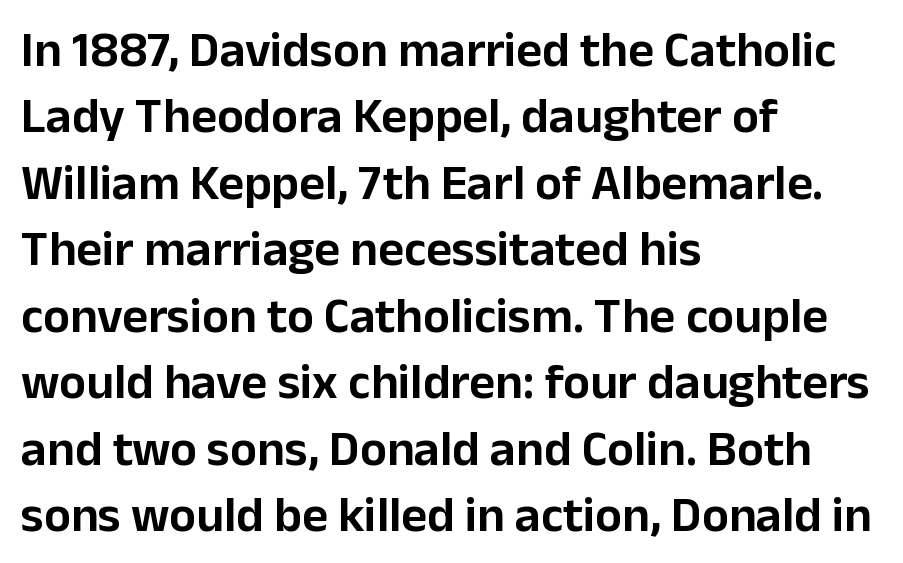
Q: Is the text italic (slanted)? A: No, it is upright.
Q: Is the typeface a serif or a sans-serif typeface? A: Sans-serif.
Q: Is the text underlined? A: No.
Q: How is the paragraph aligned? A: Left-aligned.
Q: Is the spacing between letters normal or unusually wide? A: Normal.
Q: Is the spacing between lines tight, normal or loose? A: Normal.
Q: Width (condensed, normal, or wide)? A: Normal.
Q: Stroke contrast? A: Low.
Q: x-height? A: Medium.
Q: Monospaced? A: No.
